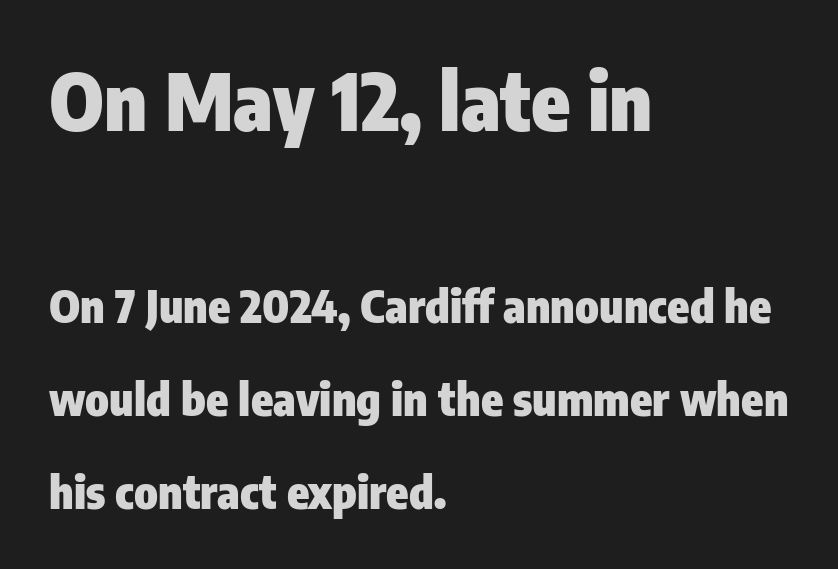
{"serif": "no", "italic": "no", "bold": "yes", "weight": "heavy", "width": "condensed", "stroke_contrast": "low", "x_height": "medium", "monospaced": "no", "underline": "no", "align": "left", "line_spacing": "loose", "line_spacing_ratio": 2.07, "letter_spacing": "normal", "letter_spacing_em": 0.0, "larger_block": "first", "size_ratio": 1.76, "glyph_px": 79}
